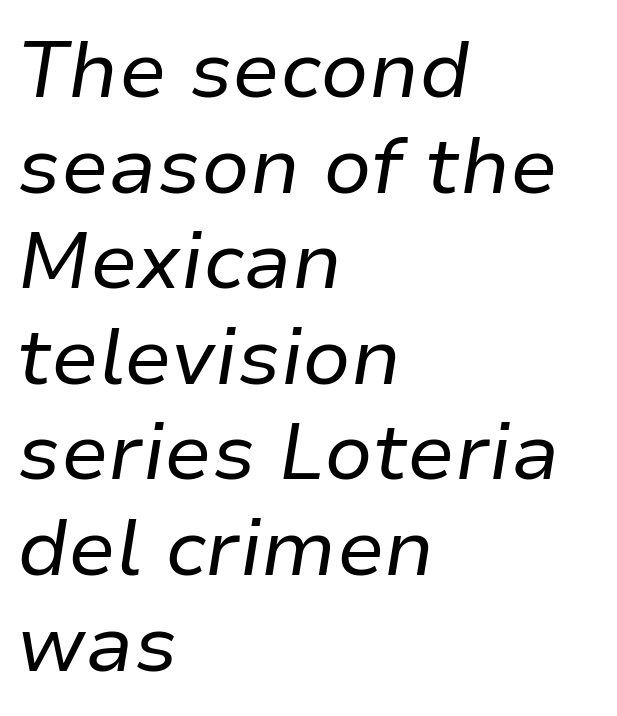
{"italic": "yes", "lean": "right", "slant_degrees": 9, "bold": "no", "weight": "regular", "width": "normal", "stroke_contrast": "low", "x_height": "medium", "monospaced": "no", "underline": "no", "align": "left", "line_spacing_ratio": 1.21, "letter_spacing": "normal", "letter_spacing_em": 0.0, "glyph_px": 79}
